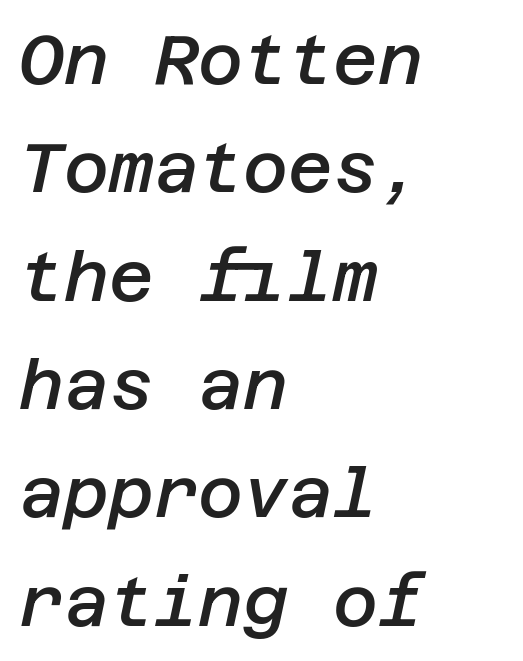
Q: Is the text bold? A: Semi-bold.
Q: Is the text italic (slanted)? A: Yes, it leans right by about 12 degrees.
Q: Is the text underlined? A: No.
Q: How is the paragraph aligned? A: Left-aligned.
Q: Is the spacing between letters normal or unusually wide? A: Normal.
Q: Is the spacing between lines tight, normal or loose? A: Normal.
Q: Width (condensed, normal, or wide)? A: Normal.
Q: Stroke contrast? A: Low.
Q: x-height? A: Large.
